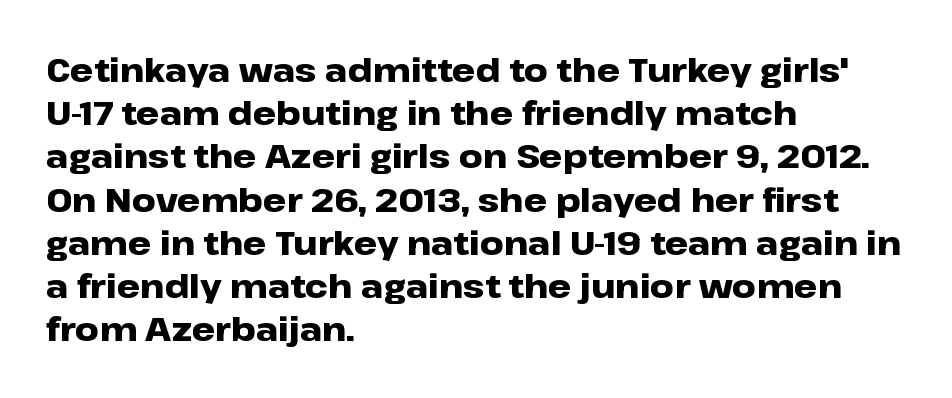
Q: Is the text bold? A: Yes.
Q: Is the text italic (slanted)? A: No, it is upright.
Q: Is the typeface a serif or a sans-serif typeface? A: Sans-serif.
Q: Is the text underlined? A: No.
Q: How is the paragraph aligned? A: Left-aligned.
Q: Is the spacing between letters normal or unusually wide? A: Normal.
Q: Is the spacing between lines tight, normal or loose? A: Normal.
Q: Width (condensed, normal, or wide)? A: Wide.
Q: Stroke contrast? A: Low.
Q: x-height? A: Medium.
Q: Monospaced? A: No.
